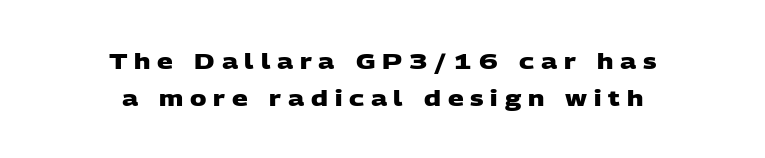
{"bold": "yes", "underline": "no", "align": "center", "line_spacing": "normal", "line_spacing_ratio": 1.66, "letter_spacing": "wide", "letter_spacing_em": 0.31, "glyph_px": 22}
